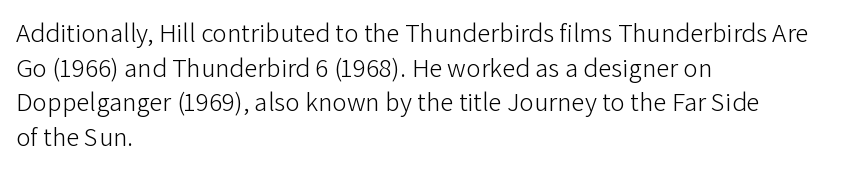
The block of text has a typical density, with ordinary space between rows. Which margin do the lines hug? The left one — the right edge is uneven. The space directly below the letters is spotless. This is the regular roman posture of the typeface. Does extra space separate the letters? No, they use regular spacing.
